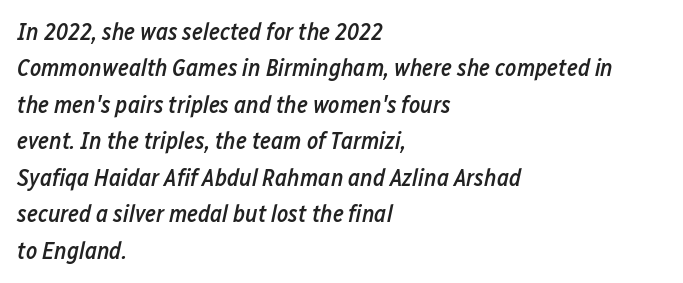
Interline gaps are of average width in this sample. The specimen omits any rule beneath the text block's lines. Emphasis-style slanted type is in use. The typesetter chose a ragged-right arrangement here. The rendering keeps characters at their native spacing.
